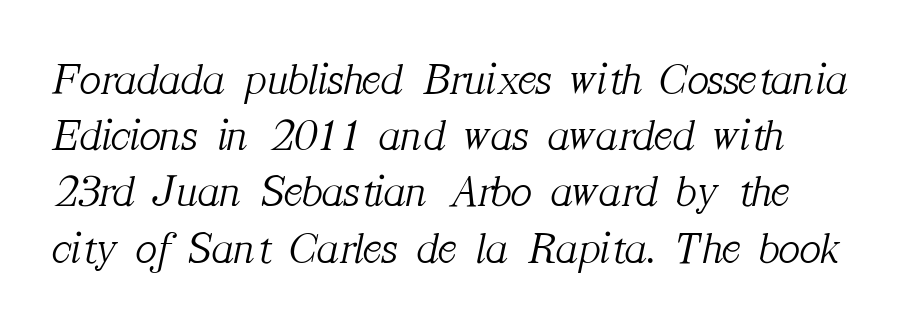
These lines sit exactly where default settings would place them. Unbolded letterforms with no extra heft. Character widths vary here, with narrow letters taking less room than wide ones. The horizontal fit of the characters is conventional and even. The paragraph has a hard left edge and a soft right edge.
